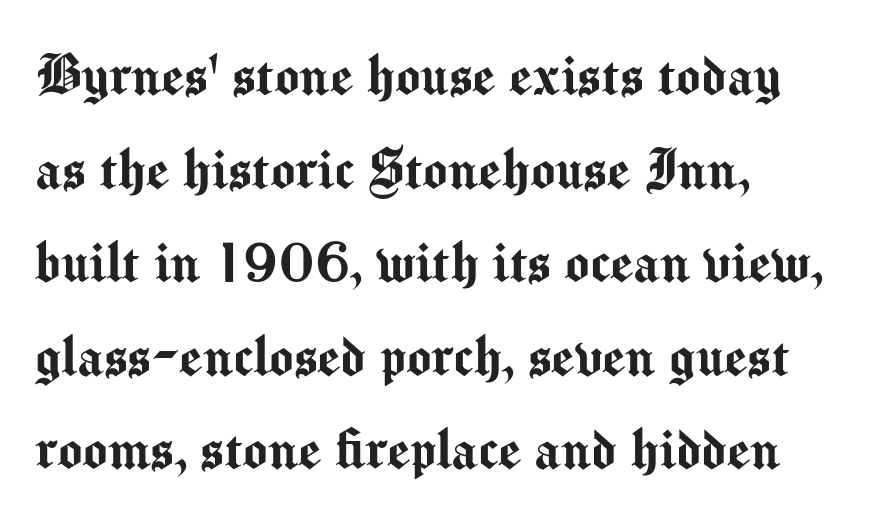
The image shows 65 px sans-serif type, upright; set left-aligned, normal line spacing (1.44x), normal letter spacing, not underlined; medium stroke contrast and a medium x-height.
